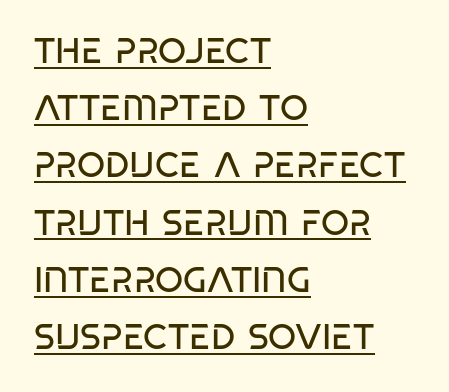
The image shows 36 px regular-weight, condensed sans-serif type; set left-aligned, normal line spacing (1.59x), normal letter spacing, underlined; low stroke contrast and a large x-height.
